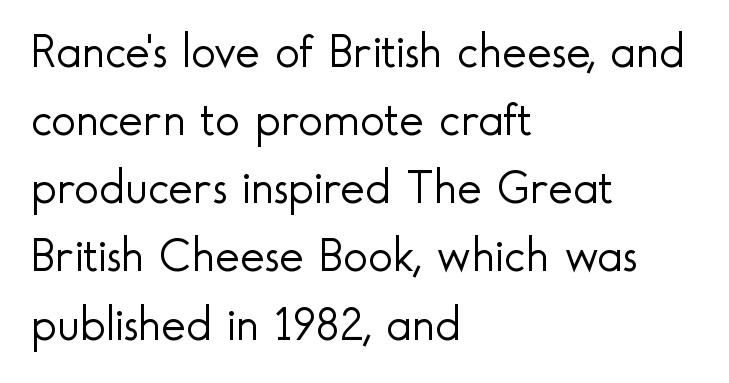
Q: Is the text bold? A: No.
Q: Is the text italic (slanted)? A: No, it is upright.
Q: Is the typeface a serif or a sans-serif typeface? A: Sans-serif.
Q: Is the text underlined? A: No.
Q: How is the paragraph aligned? A: Left-aligned.
Q: Is the spacing between letters normal or unusually wide? A: Normal.
Q: Is the spacing between lines tight, normal or loose? A: Normal.
Q: Width (condensed, normal, or wide)? A: Normal.
Q: x-height? A: Small.
Q: Monospaced? A: No.
